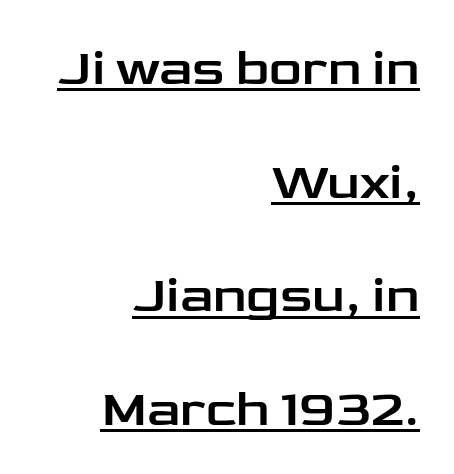
Do the characters align in a grid? No, the font is proportional. These lines stand farther apart than default settings would place them. A sans-serif font was chosen for this passage. Is there any slant? The stems are plumb. Horizontal alignment here is rightward, an uncommon choice for prose.
